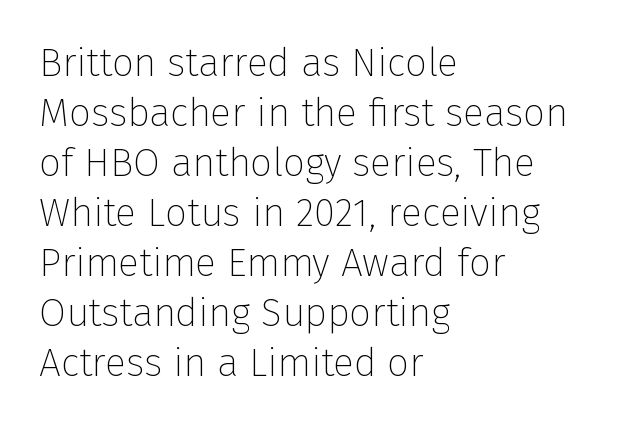
The image shows 39 px thin sans-serif type, upright; set left-aligned, normal line spacing (1.28x), normal letter spacing, not underlined; low stroke contrast and a medium x-height.
